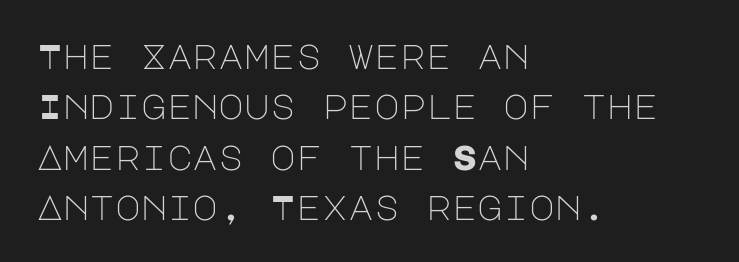
{"serif": "no", "italic": "no", "bold": "no", "weight": "light", "width": "normal", "stroke_contrast": "low", "x_height": "large", "underline": "no", "align": "left", "line_spacing": "normal", "line_spacing_ratio": 1.44, "letter_spacing": "normal", "letter_spacing_em": 0.0, "glyph_px": 35}
